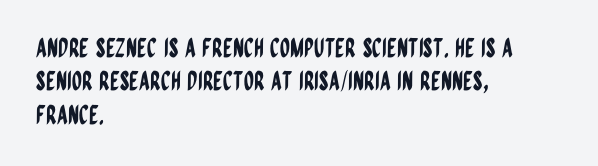
The image shows 26 px text type, upright; set left-aligned, normal line spacing (1.28x), normal letter spacing, not underlined.
